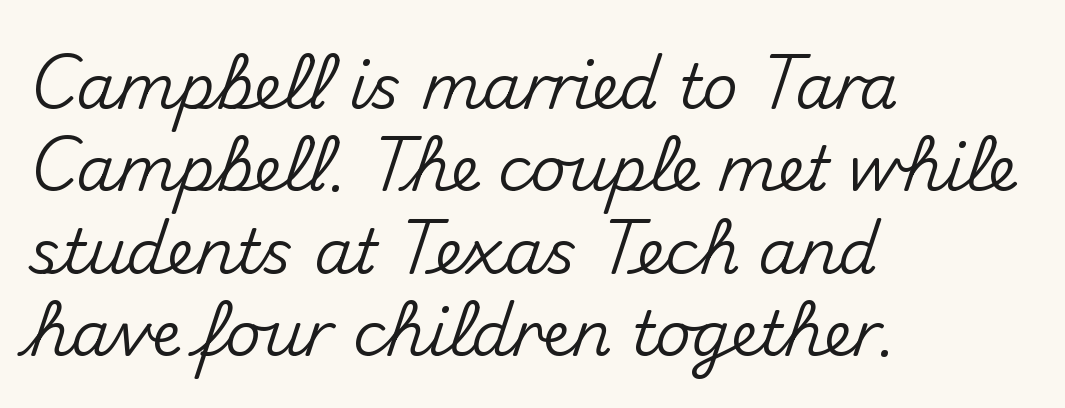
The image shows 62 px sans-serif type; set left-aligned, normal line spacing (1.33x), normal letter spacing, not underlined; medium stroke contrast and a small x-height.
